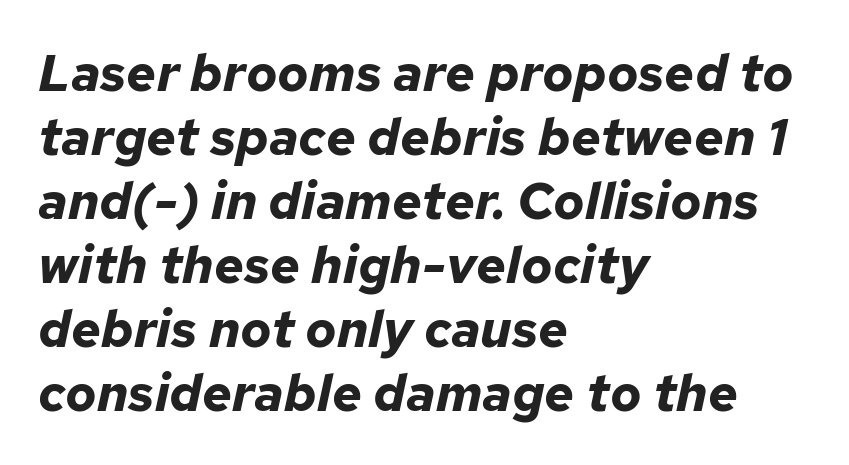
{"italic": "yes", "lean": "right", "slant_degrees": 12, "bold": "yes", "weight": "bold", "width": "normal", "stroke_contrast": "low", "x_height": "medium", "monospaced": "no", "underline": "no", "align": "left", "line_spacing_ratio": 1.23, "letter_spacing": "normal", "letter_spacing_em": 0.0, "glyph_px": 52}
